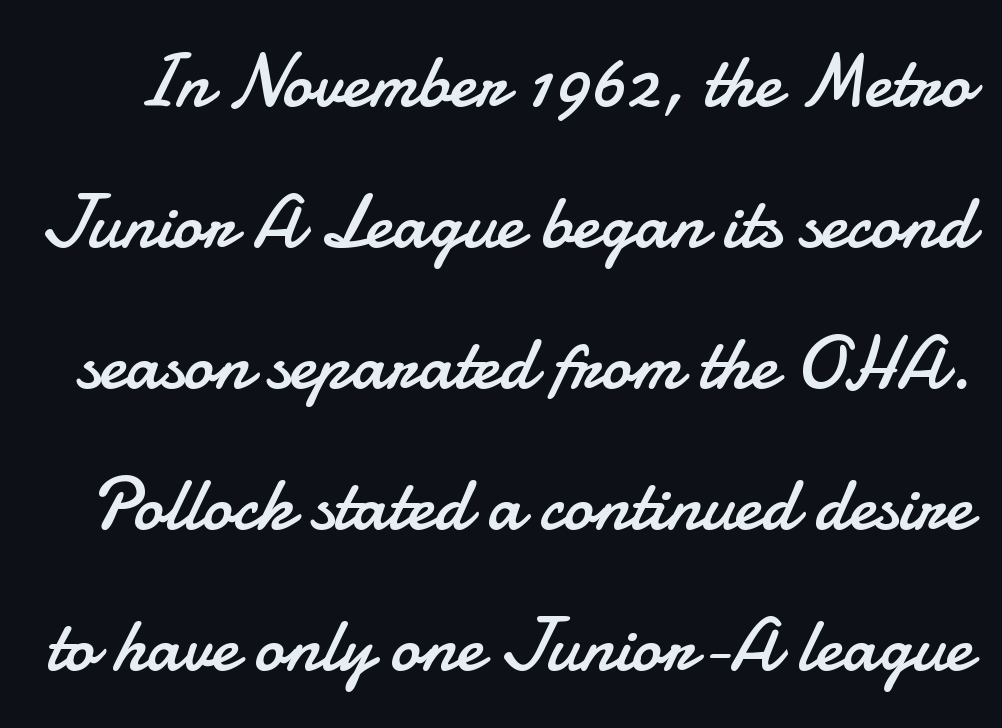
The image shows 75 px regular-weight sans-serif type; set line spacing 1.88x, normal letter spacing, not underlined; low stroke contrast and a small x-height.
